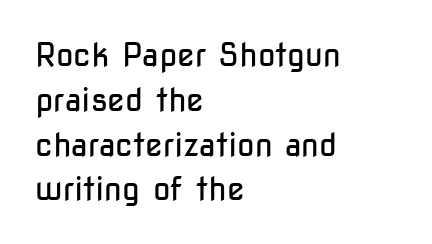
Q: Is the text bold? A: No.
Q: Is the text italic (slanted)? A: No, it is upright.
Q: Is the typeface a serif or a sans-serif typeface? A: Sans-serif.
Q: Is the text underlined? A: No.
Q: How is the paragraph aligned? A: Left-aligned.
Q: Is the spacing between letters normal or unusually wide? A: Normal.
Q: Is the spacing between lines tight, normal or loose? A: Normal.
Q: Width (condensed, normal, or wide)? A: Condensed.
Q: Stroke contrast? A: Low.
Q: x-height? A: Medium.
Q: Monospaced? A: No.
